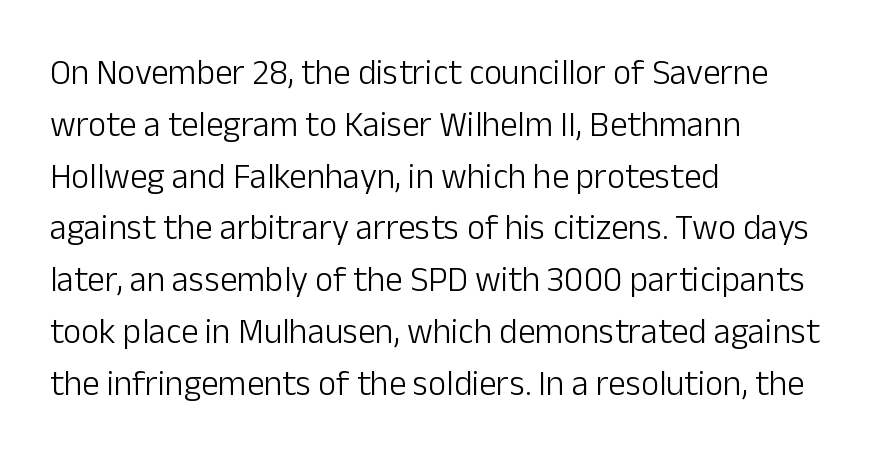
The image shows 35 px light sans-serif type, upright; set left-aligned, normal line spacing (1.48x), normal letter spacing, not underlined; low stroke contrast and a medium x-height.
